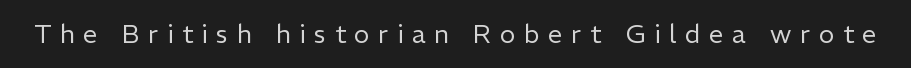
{"italic": "no", "bold": "no", "underline": "no", "letter_spacing": "wide", "letter_spacing_em": 0.33, "glyph_px": 26}
